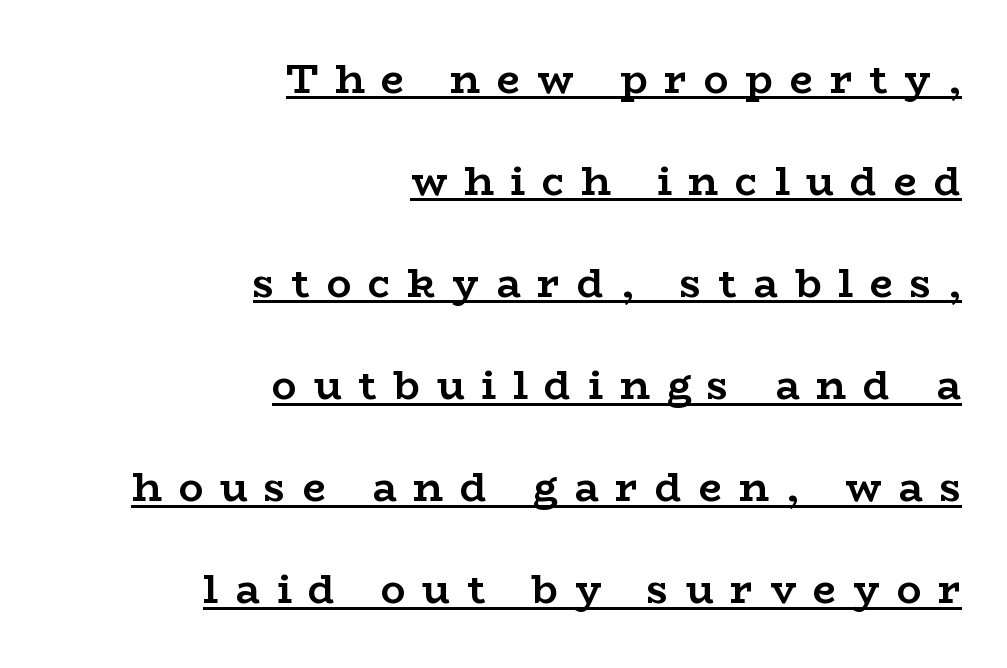
The image shows 41 px semibold, wide serif type, upright; set right-aligned, loose line spacing (2.49x), unusually wide letter spacing (+0.41 em), underlined; low stroke contrast and a medium x-height.
